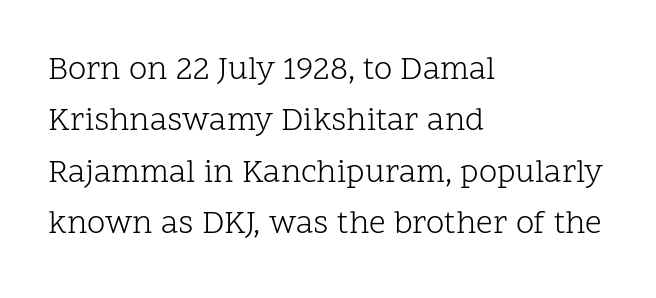
The image shows 33 px light serif type, upright; set left-aligned, normal line spacing (1.56x), normal letter spacing, not underlined; low stroke contrast and a medium x-height.
